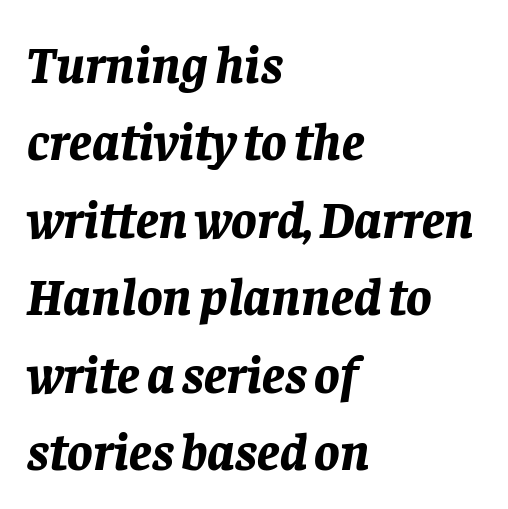
Q: Is the text bold? A: Yes.
Q: Is the text italic (slanted)? A: Yes, it leans right by about 8 degrees.
Q: Is the text underlined? A: No.
Q: How is the paragraph aligned? A: Left-aligned.
Q: Is the spacing between letters normal or unusually wide? A: Normal.
Q: Is the spacing between lines tight, normal or loose? A: Normal.
Q: Width (condensed, normal, or wide)? A: Normal.
Q: Stroke contrast? A: Low.
Q: x-height? A: Large.
Q: Monospaced? A: No.
